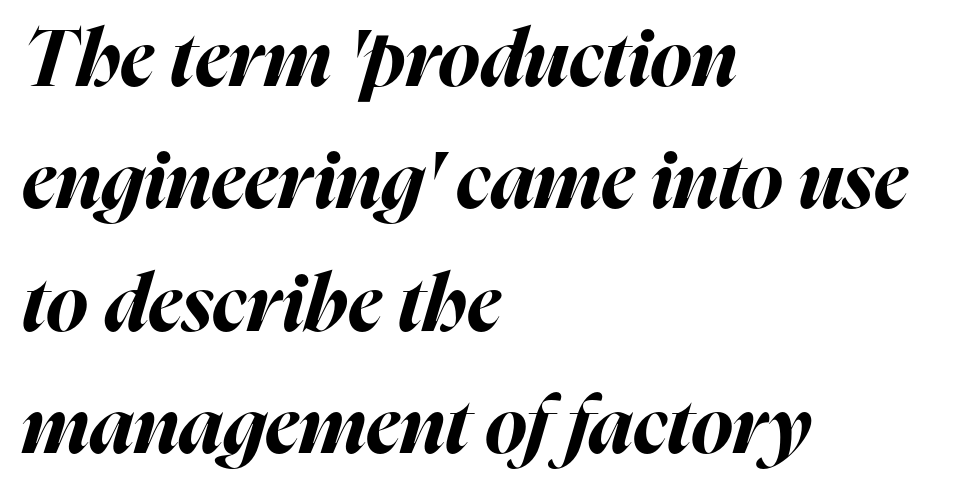
Note the varied advance widths — an 'i' is clearly narrower than an 'm'. Default kerning and tracking; the words read as compact shapes. Summary of vertical rhythm: regular, with standard interline spacing. Emphasis by weight is at full strength: bold.
